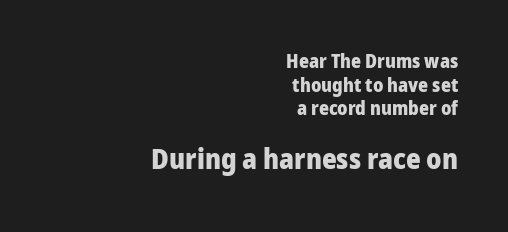
Q: Is the text bold? A: Yes.
Q: Is the text italic (slanted)? A: No, it is upright.
Q: Is the typeface a serif or a sans-serif typeface? A: Sans-serif.
Q: Is the text underlined? A: No.
Q: How is the paragraph aligned? A: Right-aligned.
Q: Is the spacing between letters normal or unusually wide? A: Normal.
Q: Which block of text is set in a larger size, the first (top) or the second (bottom)? A: The second (bottom) one.
Q: Width (condensed, normal, or wide)? A: Normal.
Q: Stroke contrast? A: Low.
Q: x-height? A: Medium.
Q: Monospaced? A: No.
